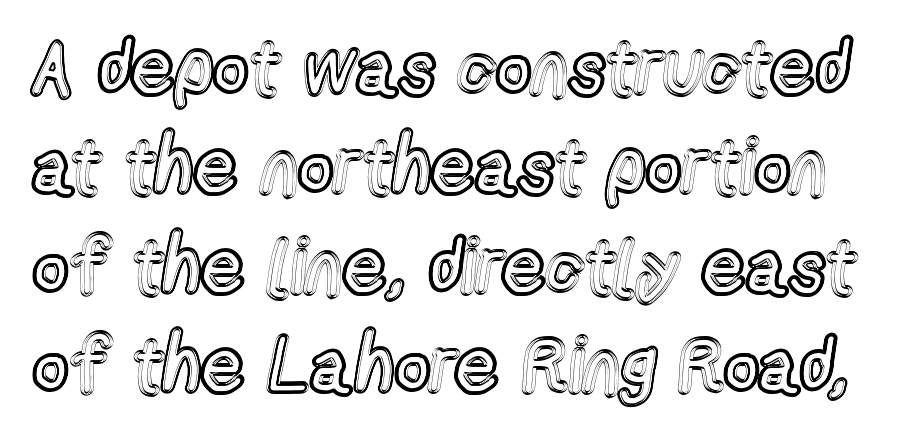
The image shows 77 px condensed type; set normal line spacing (1.29x), normal letter spacing, not underlined; a medium x-height.
